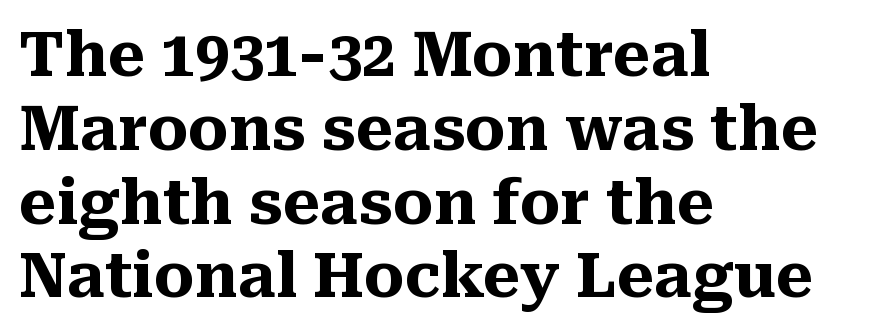
The image shows 61 px heavy serif type, upright; set left-aligned, line spacing 1.21x, normal letter spacing, not underlined; medium stroke contrast and a medium x-height.
